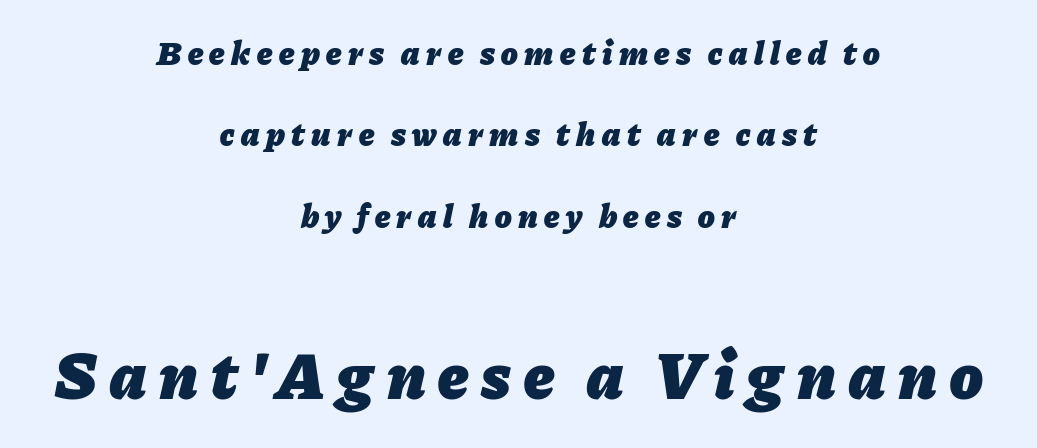
Q: Is the text bold? A: Yes.
Q: Is the text italic (slanted)? A: Yes, it leans right by about 11 degrees.
Q: Is the text underlined? A: No.
Q: How is the paragraph aligned? A: Centered.
Q: Is the spacing between lines tight, normal or loose? A: Loose.
Q: Which block of text is set in a larger size, the first (top) or the second (bottom)? A: The second (bottom) one.
Q: Width (condensed, normal, or wide)? A: Normal.
Q: Stroke contrast? A: Low.
Q: x-height? A: Medium.
Q: Monospaced? A: No.
